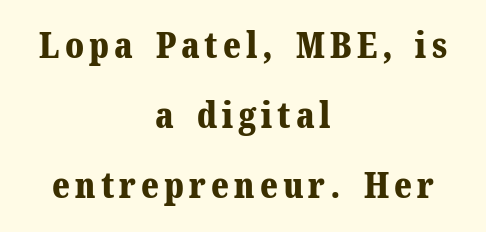
{"serif": "yes", "italic": "no", "bold": "yes", "weight": "bold", "width": "normal", "stroke_contrast": "medium", "x_height": "medium", "monospaced": "no", "underline": "no", "align": "center", "line_spacing": "loose", "line_spacing_ratio": 1.94, "glyph_px": 36}
